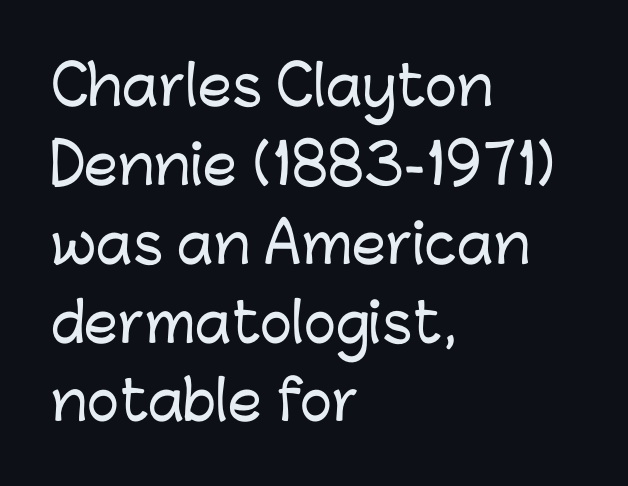
Caption: standard tracking, unaltered. Line beginnings align vertically; line endings do not. Do the letters lean? They stand straight. I'd call this a sans setting — the letters go barefoot. A clean baseline with only descenders dipping below it. The rendering uses a moderate line-height, typical for paragraphs.
